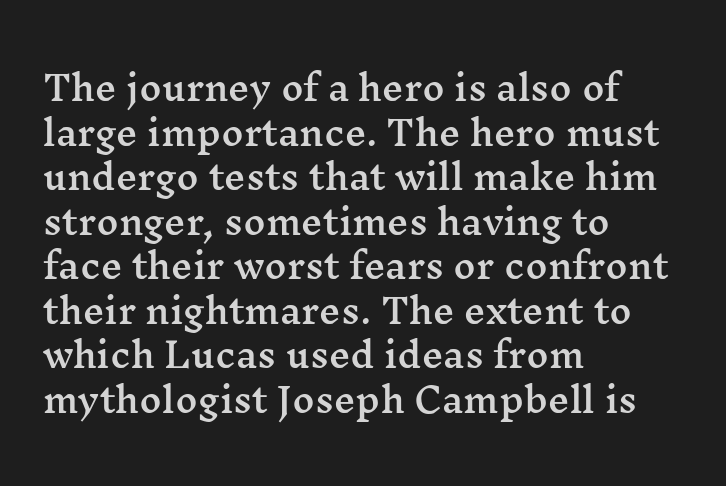
Decoration check: the copy has no underline. Each word holds together tightly as a unit, with standard inter-letter gaps. Horizontal bands of white between lines are of average thickness. Stroke terminals: seriffed. Every character sits straight up, as roman type does. The passage is arranged the way most books set body copy — flush left.
